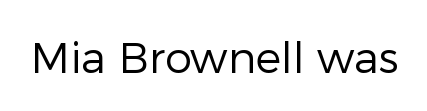
{"serif": "no", "italic": "no", "bold": "no", "weight": "regular", "width": "normal", "stroke_contrast": "low", "x_height": "medium", "monospaced": "no", "underline": "no", "letter_spacing": "normal", "letter_spacing_em": 0.0, "glyph_px": 43}
